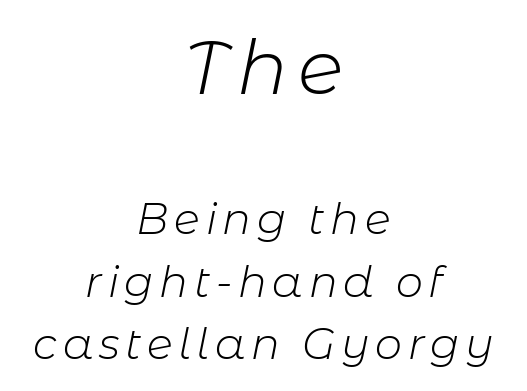
{"italic": "yes", "lean": "right", "slant_degrees": 11, "bold": "no", "weight": "light", "width": "normal", "stroke_contrast": "low", "x_height": "medium", "monospaced": "no", "underline": "no", "align": "center", "line_spacing": "normal", "line_spacing_ratio": 1.46, "larger_block": "first", "size_ratio": 1.77, "glyph_px": 76}
